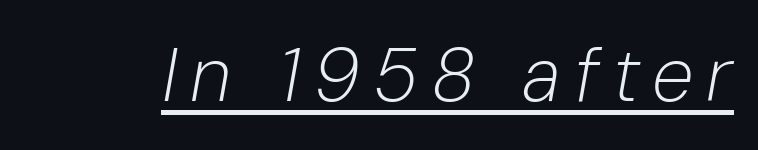
The image shows 76 px light type, italic (leaning right); set underlined; low stroke contrast and a medium x-height.
